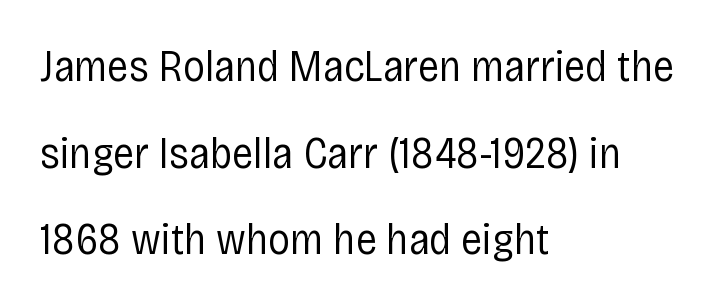
Nothing sits at the stroke ends, so this counts as sans-serif. The gaps between neighbouring characters are ordinary and unremarkable. Quick note: underline off. The rendering uses natural spacing where letterforms have individual widths. Ink coverage per letter is moderate at most.
